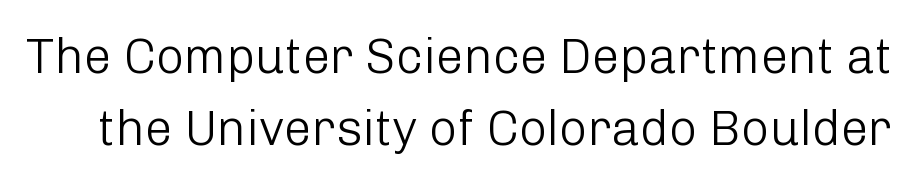
Q: Is the text bold? A: No.
Q: Is the text italic (slanted)? A: No, it is upright.
Q: Is the typeface a serif or a sans-serif typeface? A: Sans-serif.
Q: Is the text underlined? A: No.
Q: Is the spacing between letters normal or unusually wide? A: Normal.
Q: Is the spacing between lines tight, normal or loose? A: Normal.
Q: Width (condensed, normal, or wide)? A: Normal.
Q: Stroke contrast? A: Low.
Q: x-height? A: Medium.
Q: Monospaced? A: No.
